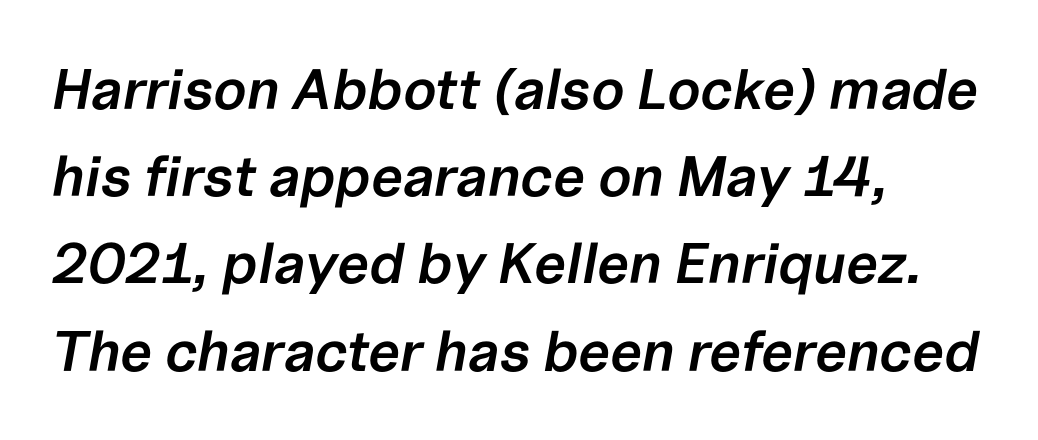
The image shows 57 px semibold type, italic (leaning right); set left-aligned, normal line spacing (1.53x), normal letter spacing, not underlined; low stroke contrast and a medium x-height.
